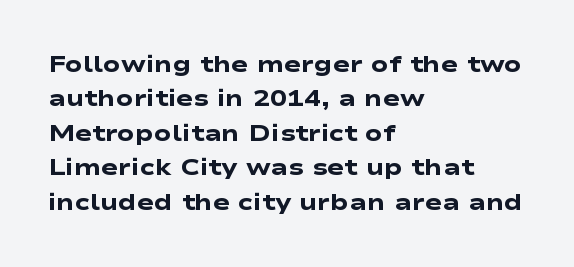
{"bold": "yes", "underline": "no", "align": "left", "line_spacing": "normal", "line_spacing_ratio": 1.5, "letter_spacing": "normal", "letter_spacing_em": 0.0, "glyph_px": 23}
